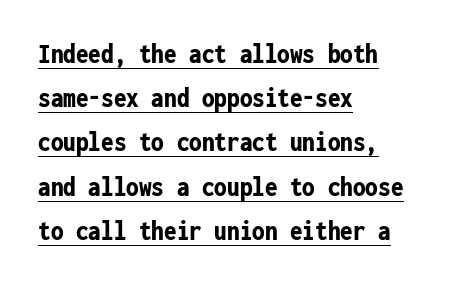
Nothing sits at the stroke ends, so this counts as sans-serif. These lines stack with their left ends in a neat column. Fixed-width glyphs throughout — classic coding-font behaviour. Ordinary non-slanted type is in use. Vertical spacing — default.
